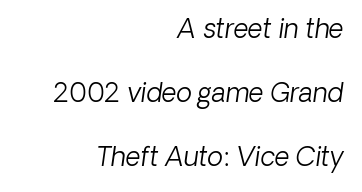
Q: Is the text bold? A: No.
Q: Is the text italic (slanted)? A: Yes, it leans right by about 8 degrees.
Q: Is the text underlined? A: No.
Q: How is the paragraph aligned? A: Right-aligned.
Q: Is the spacing between letters normal or unusually wide? A: Normal.
Q: Is the spacing between lines tight, normal or loose? A: Loose.
